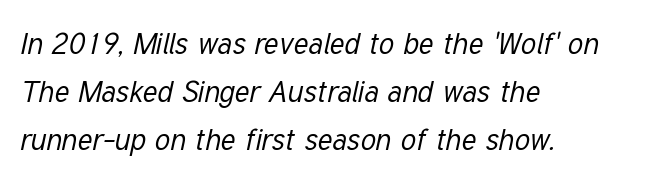
The face used here is rendered with its standard letterfit. A light-to-regular cut is what we see here. One glance says typical: line gaps are just what's usual. Each letter keeps its own natural width here, so spacing adapts to shape.
